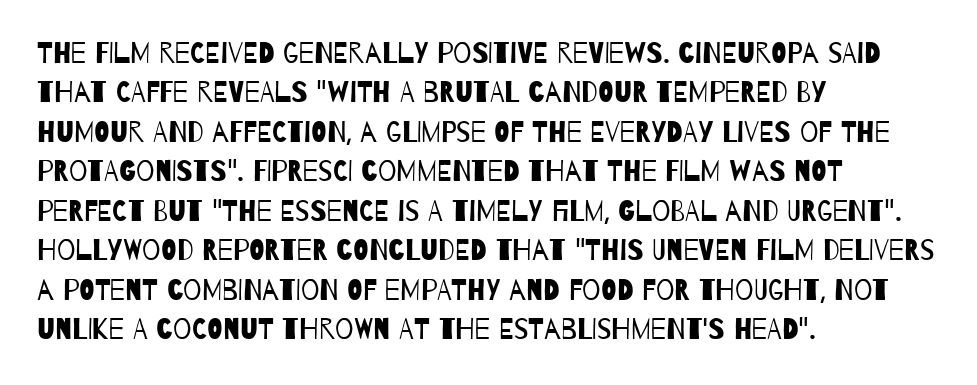
The image shows 29 px regular-weight, condensed sans-serif type; set left-aligned, normal line spacing (1.36x), normal letter spacing, not underlined; low stroke contrast and a large x-height.
